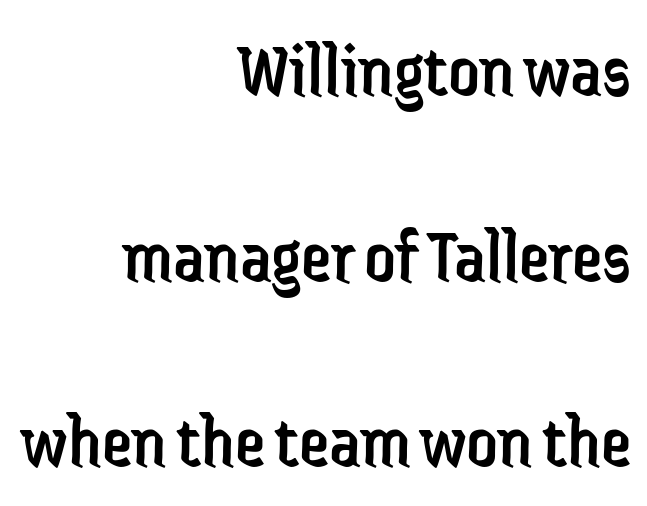
The image shows 77 px regular-weight, condensed sans-serif type, upright; set right-aligned, loose line spacing (2.41x), normal letter spacing, not underlined; low stroke contrast and a medium x-height.
